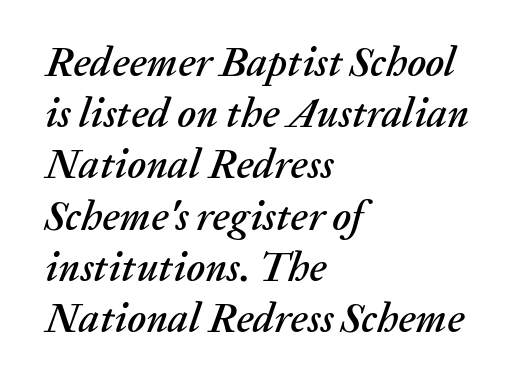
The image shows 41 px text type, italic (leaning right); set left-aligned, normal line spacing (1.25x), normal letter spacing, not underlined; medium stroke contrast and a medium x-height.
